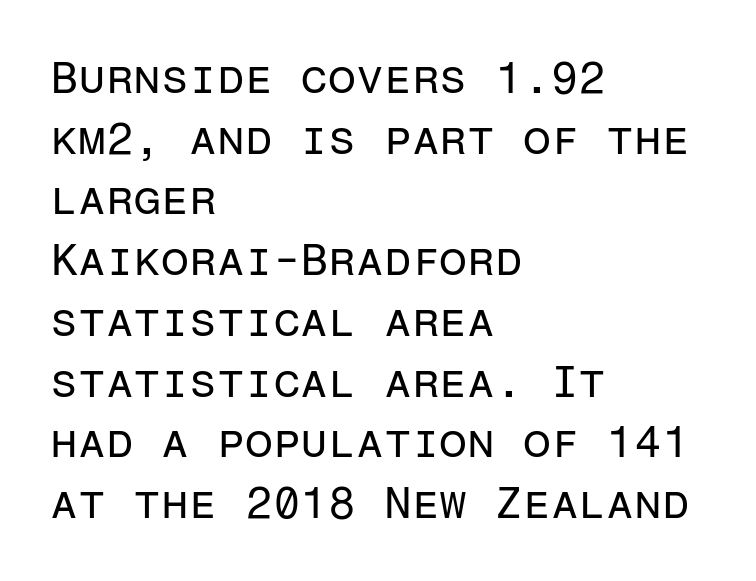
The image shows 45 px regular-weight sans-serif type, upright, monospaced; set left-aligned, normal line spacing (1.35x), normal letter spacing, not underlined; low stroke contrast and a medium x-height.
